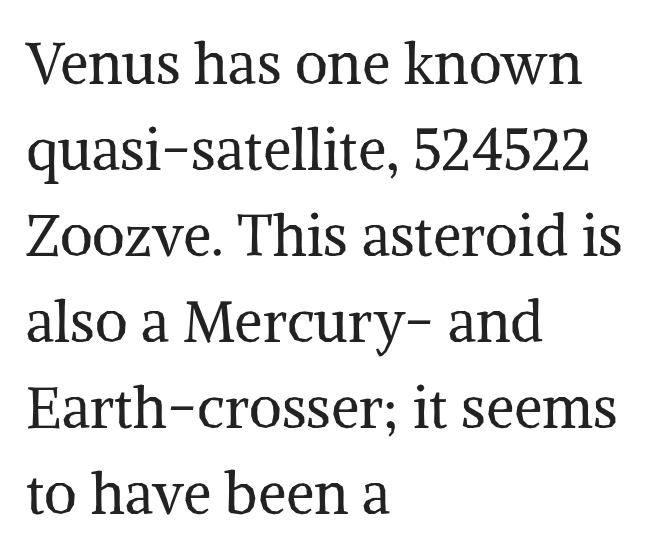
{"serif": "yes", "italic": "no", "bold": "no", "weight": "regular", "width": "normal", "stroke_contrast": "medium", "x_height": "medium", "monospaced": "no", "underline": "no", "align": "left", "line_spacing": "normal", "line_spacing_ratio": 1.51, "letter_spacing": "normal", "letter_spacing_em": 0.0, "glyph_px": 57}
